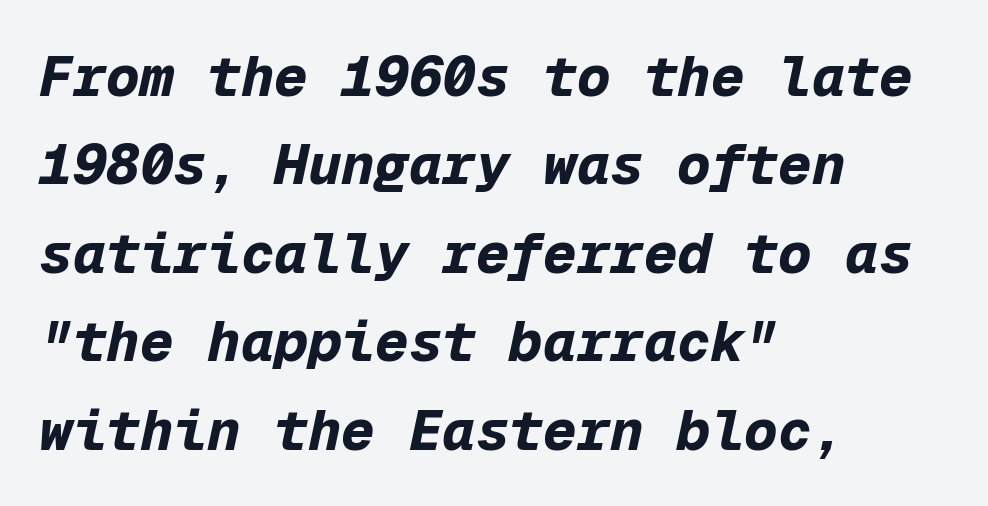
The image shows 56 px bold type, italic (leaning right), monospaced; set left-aligned, normal line spacing (1.58x), normal letter spacing, not underlined; low stroke contrast and a medium x-height.
